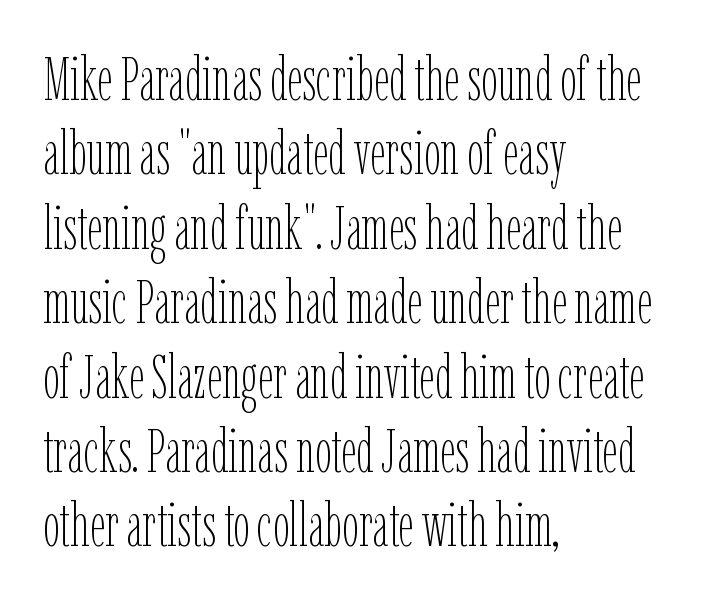
Layout note: lines flush left. The rendering keeps characters at their native spacing. Quick note: underline off. Note the varied advance widths — an 'i' is clearly narrower than an 'm'. The weight would be labelled regular, book, light, or lighter still. Do the letters lean? They stand straight.
